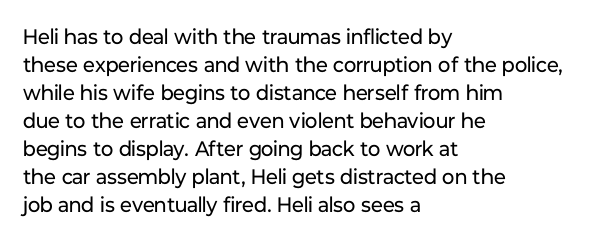
The image shows 21 px text type, upright; set left-aligned, normal line spacing (1.33x), normal letter spacing, not underlined.
